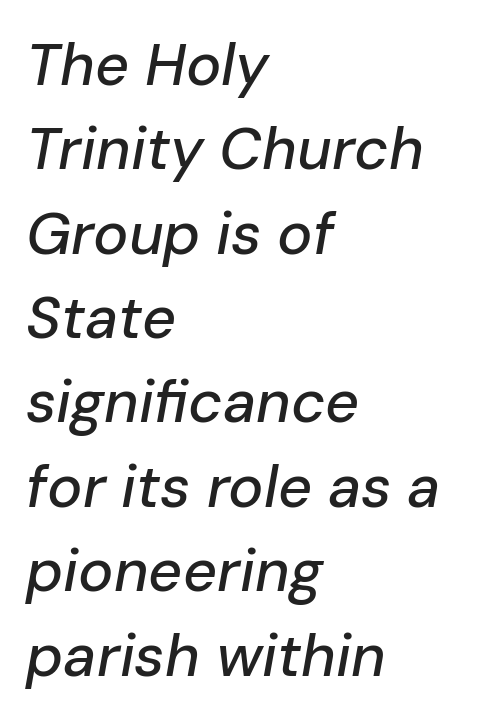
Q: Is the text italic (slanted)? A: Yes, it leans right by about 10 degrees.
Q: Is the text underlined? A: No.
Q: How is the paragraph aligned? A: Left-aligned.
Q: Is the spacing between letters normal or unusually wide? A: Normal.
Q: Is the spacing between lines tight, normal or loose? A: Normal.
Q: Width (condensed, normal, or wide)? A: Normal.
Q: Stroke contrast? A: Low.
Q: x-height? A: Medium.
Q: Monospaced? A: No.
